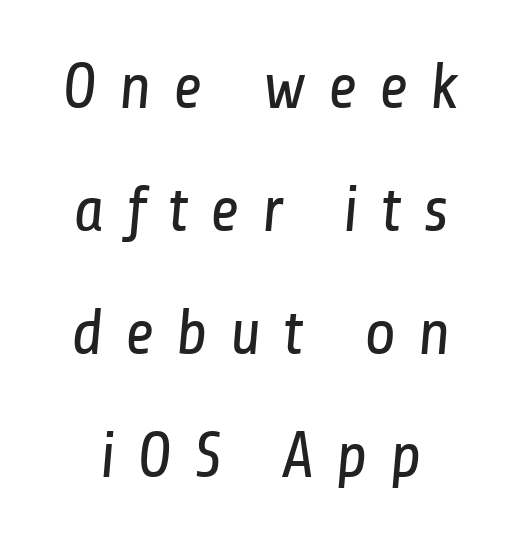
Q: Is the text bold? A: No.
Q: Is the typeface a serif or a sans-serif typeface? A: Sans-serif.
Q: Is the text underlined? A: No.
Q: Is the spacing between letters normal or unusually wide? A: Unusually wide.
Q: Width (condensed, normal, or wide)? A: Condensed.
Q: Stroke contrast? A: Low.
Q: x-height? A: Medium.
Q: Monospaced? A: No.
